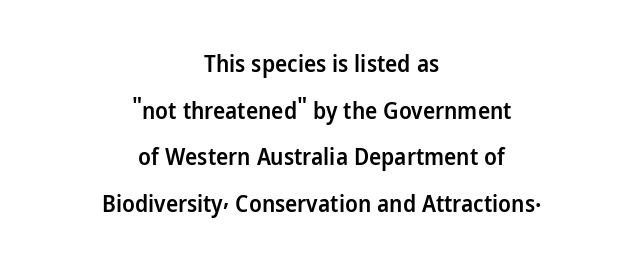
The image shows 23 px text type, upright; set centered, loose line spacing (2.03x), normal letter spacing, not underlined.
